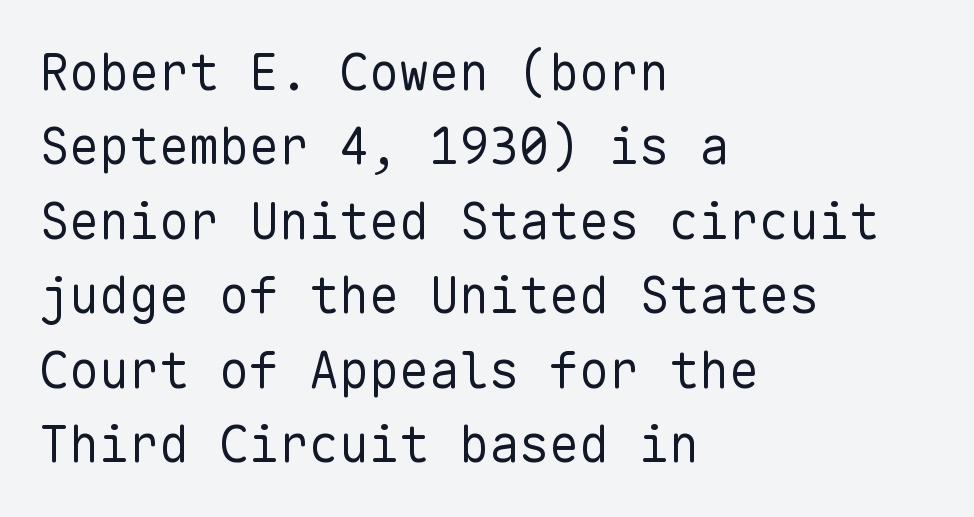
The image shows 50 px regular-weight sans-serif type, upright, monospaced; set left-aligned, normal line spacing (1.49x), normal letter spacing, not underlined; low stroke contrast and a medium x-height.
